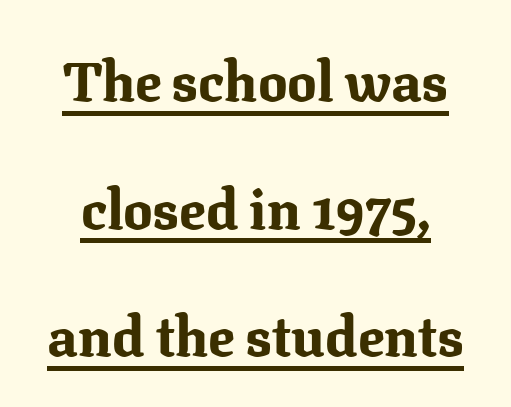
Q: Is the text bold? A: Yes.
Q: Is the text italic (slanted)? A: No, it is upright.
Q: Is the typeface a serif or a sans-serif typeface? A: Serif.
Q: Is the text underlined? A: Yes.
Q: Is the spacing between letters normal or unusually wide? A: Normal.
Q: Is the spacing between lines tight, normal or loose? A: Loose.
Q: Width (condensed, normal, or wide)? A: Normal.
Q: Stroke contrast? A: Medium.
Q: x-height? A: Medium.
Q: Monospaced? A: No.
